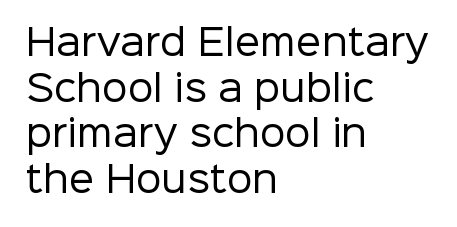
Q: Is the text bold? A: No.
Q: Is the text italic (slanted)? A: No, it is upright.
Q: Is the typeface a serif or a sans-serif typeface? A: Sans-serif.
Q: Is the text underlined? A: No.
Q: How is the paragraph aligned? A: Left-aligned.
Q: Is the spacing between letters normal or unusually wide? A: Normal.
Q: Is the spacing between lines tight, normal or loose? A: Normal.
Q: Width (condensed, normal, or wide)? A: Normal.
Q: Stroke contrast? A: Low.
Q: x-height? A: Medium.
Q: Monospaced? A: No.
